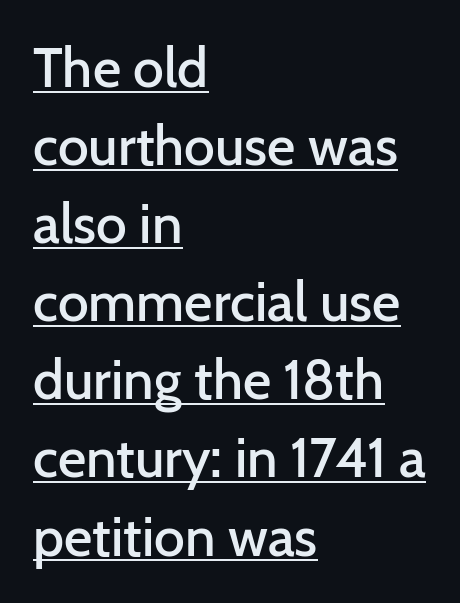
Q: Is the text bold? A: Semi-bold.
Q: Is the text italic (slanted)? A: No, it is upright.
Q: Is the typeface a serif or a sans-serif typeface? A: Sans-serif.
Q: Is the text underlined? A: Yes.
Q: How is the paragraph aligned? A: Left-aligned.
Q: Is the spacing between letters normal or unusually wide? A: Normal.
Q: Is the spacing between lines tight, normal or loose? A: Normal.
Q: Width (condensed, normal, or wide)? A: Normal.
Q: Stroke contrast? A: Low.
Q: x-height? A: Medium.
Q: Monospaced? A: No.
